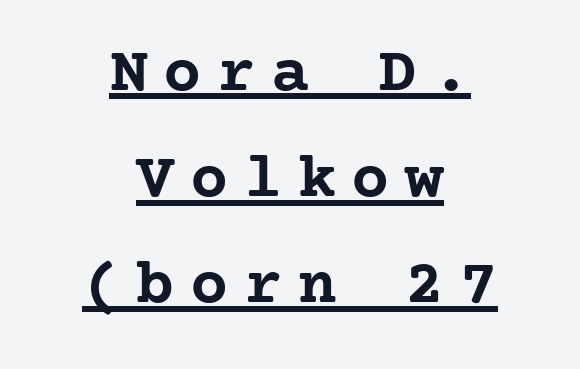
The image shows 64 px semibold serif type, upright, monospaced; set centered, normal line spacing (1.66x), unusually wide letter spacing (+0.24 em), underlined; low stroke contrast and a medium x-height.
